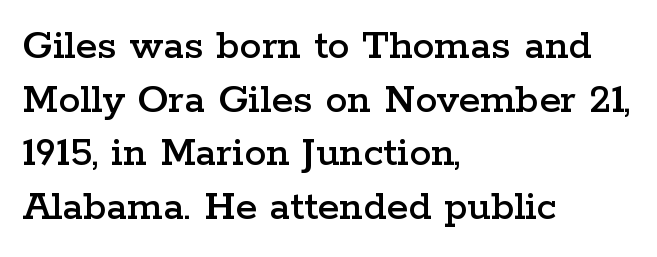
{"serif": "yes", "italic": "no", "width": "wide", "stroke_contrast": "low", "x_height": "medium", "monospaced": "no", "underline": "no", "align": "left", "line_spacing_ratio": 1.22, "letter_spacing": "normal", "letter_spacing_em": 0.0, "glyph_px": 44}
